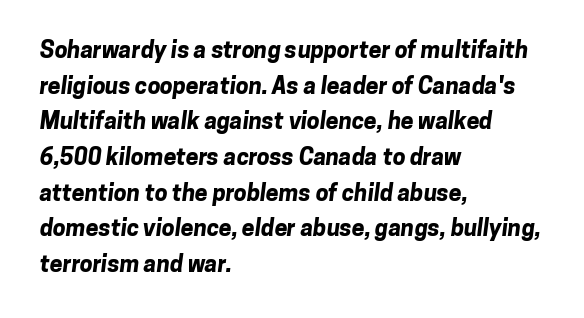
{"bold": "yes", "underline": "no", "align": "left", "line_spacing": "normal", "line_spacing_ratio": 1.55, "letter_spacing": "normal", "letter_spacing_em": 0.0, "glyph_px": 23}
